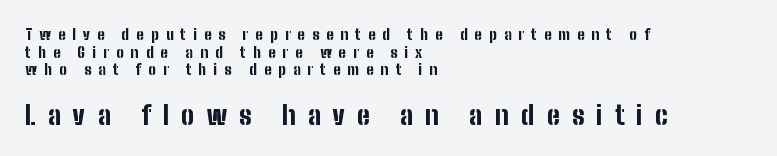
Each line starts at the same left margin while the right side varies. Observe the wide spacing: letters keep a clear distance from each other. Notice how thick the strokes are: this is what a full bold looks like. Ordinary non-slanted type is in use. Type size steps up from the first block to the second. Bare-footed words on every line.
